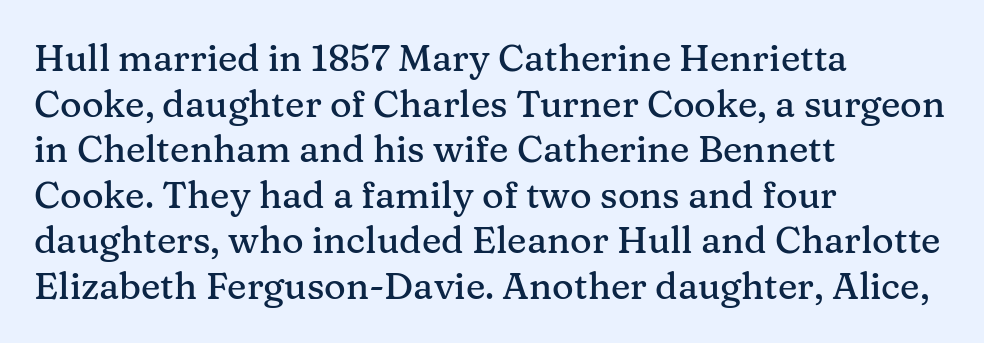
{"serif": "yes", "italic": "no", "width": "normal", "stroke_contrast": "medium", "x_height": "medium", "monospaced": "no", "underline": "no", "align": "left", "line_spacing_ratio": 1.23, "letter_spacing": "normal", "letter_spacing_em": 0.0, "glyph_px": 37}
